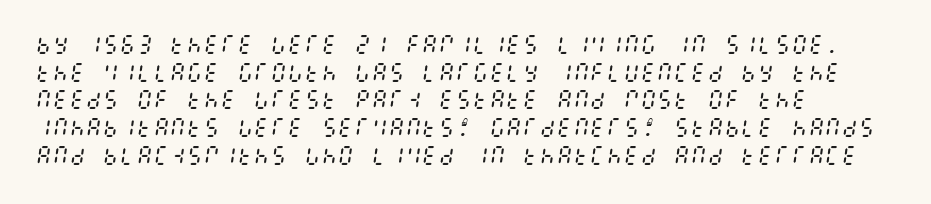
Notice how the passage keeps a crisp vertical edge on the left only. Inter-character spacing is left at the font's built-in metrics. Plain, unruled lines of type. The letterforms sit at book weight or below.
